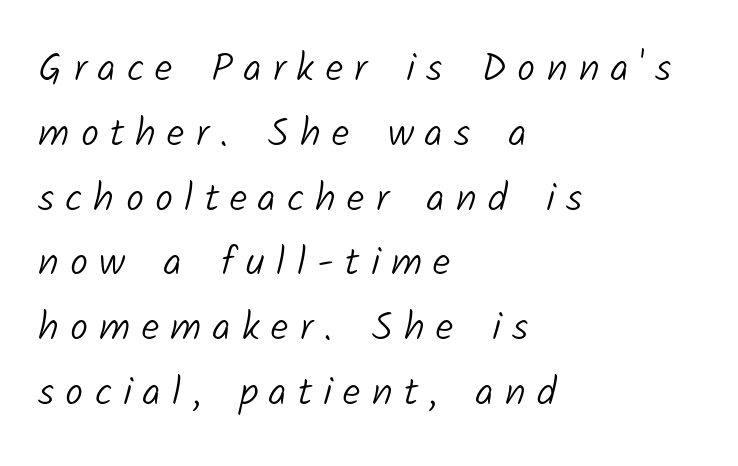
Q: Is the text bold? A: No.
Q: Is the typeface a serif or a sans-serif typeface? A: Sans-serif.
Q: Is the text underlined? A: No.
Q: How is the paragraph aligned? A: Left-aligned.
Q: Is the spacing between letters normal or unusually wide? A: Unusually wide.
Q: Is the spacing between lines tight, normal or loose? A: Normal.
Q: Width (condensed, normal, or wide)? A: Normal.
Q: Stroke contrast? A: Low.
Q: x-height? A: Medium.
Q: Monospaced? A: No.
